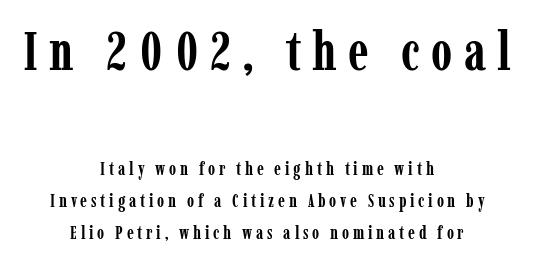
Q: Is the text bold? A: Yes.
Q: Is the text italic (slanted)? A: No, it is upright.
Q: Is the typeface a serif or a sans-serif typeface? A: Serif.
Q: Is the text underlined? A: No.
Q: How is the paragraph aligned? A: Centered.
Q: Is the spacing between letters normal or unusually wide? A: Unusually wide.
Q: Which block of text is set in a larger size, the first (top) or the second (bottom)? A: The first (top) one.
Q: Width (condensed, normal, or wide)? A: Condensed.
Q: Stroke contrast? A: Low.
Q: x-height? A: Medium.
Q: Monospaced? A: No.
